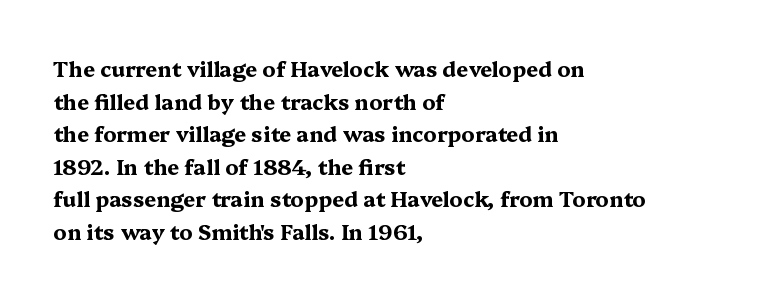
The image shows 21 px bold type, upright; set left-aligned, normal line spacing (1.55x), normal letter spacing, not underlined.
